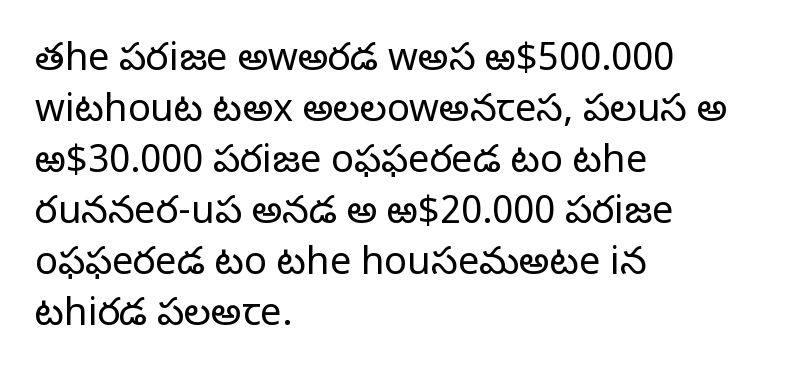
This rendering features lettering with no underline. A typesetter would call this proportional, since set widths differ per character. Check where the strokes stop: nothing finishes them off — pure sans. Typeset ragged right — the left edge is the straight one. In terms of leading, this rendering sits right in the middle. The strokes are not fattened; the text isn't bold.
